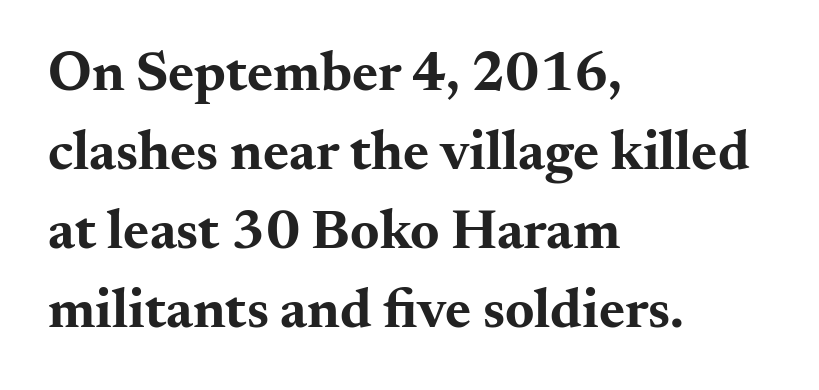
These lines were composed using upright roman letters. A student would call this left alignment; a typographer would say flush left, rag right. Varying glyph widths throughout — classic text-font behaviour. These lines keep a tight, regular rhythm from letter to letter.
